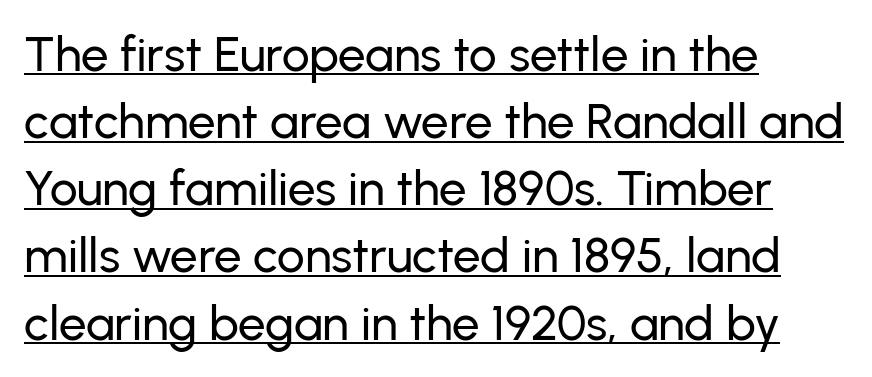
{"serif": "no", "italic": "no", "width": "normal", "stroke_contrast": "low", "x_height": "medium", "monospaced": "no", "underline": "yes", "align": "left", "line_spacing": "normal", "line_spacing_ratio": 1.37, "letter_spacing": "normal", "letter_spacing_em": 0.0, "glyph_px": 49}
